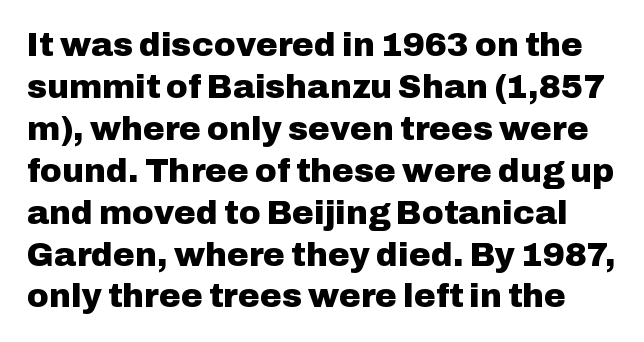
The image shows 33 px heavy sans-serif type, upright; set normal line spacing (1.27x), normal letter spacing, not underlined; low stroke contrast and a medium x-height.
